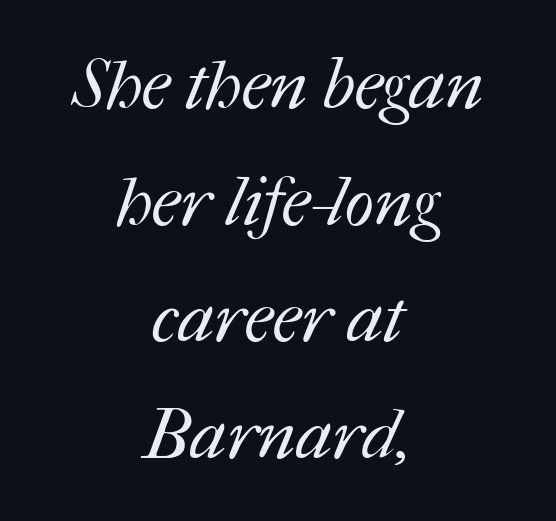
The image shows 69 px regular-weight type; set centered, normal line spacing (1.69x), normal letter spacing, not underlined; medium stroke contrast and a medium x-height.
